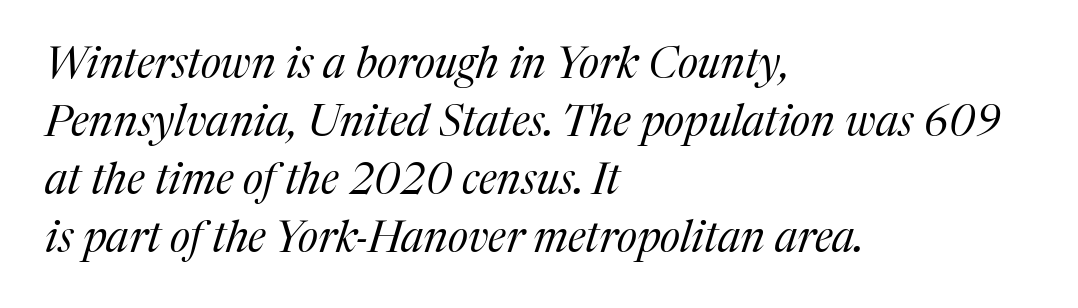
The image shows 43 px regular-weight serif type, italic (leaning right); set left-aligned, normal line spacing (1.35x), normal letter spacing, not underlined; medium stroke contrast and a medium x-height.
